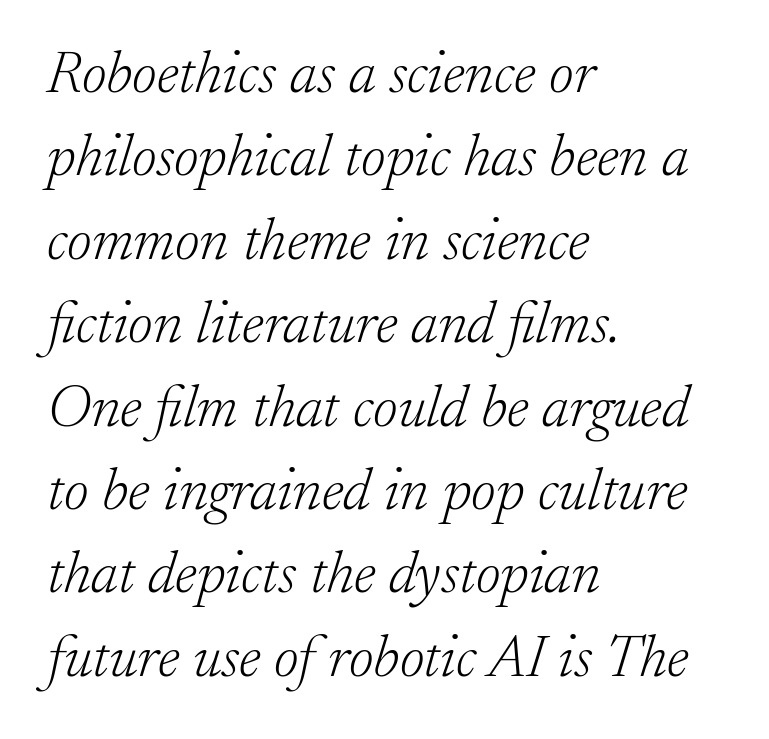
Compared with typical paragraphs, the rows here are spaced about the same. Observe the lean: these are italic letterforms. The words here are not underlined. The text block is weighted toward the left margin, trailing off unevenly rightward.
